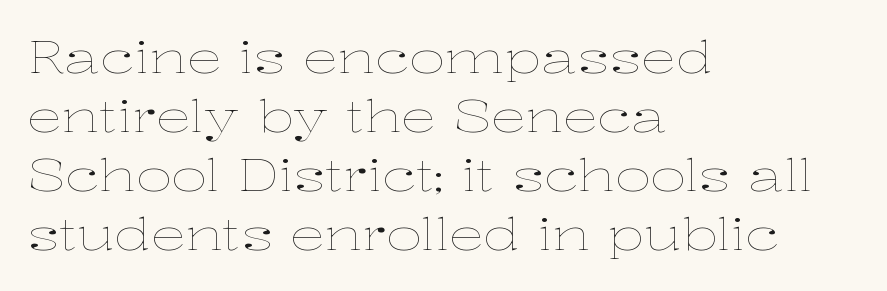
Compared with typical body copy, the letter spacing here is the same. Quick note: interline space is typical. The passage shown is not bold in any degree. Has an underline been added? It has not. The compositor pushed each line to the left boundary.
